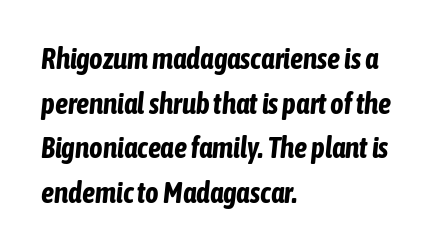
{"italic": "yes", "lean": "right", "slant_degrees": 6, "bold": "yes", "weight": "bold", "width": "condensed", "stroke_contrast": "low", "x_height": "medium", "monospaced": "no", "underline": "no", "align": "left", "line_spacing": "normal", "line_spacing_ratio": 1.54, "letter_spacing": "normal", "letter_spacing_em": 0.0, "glyph_px": 29}
